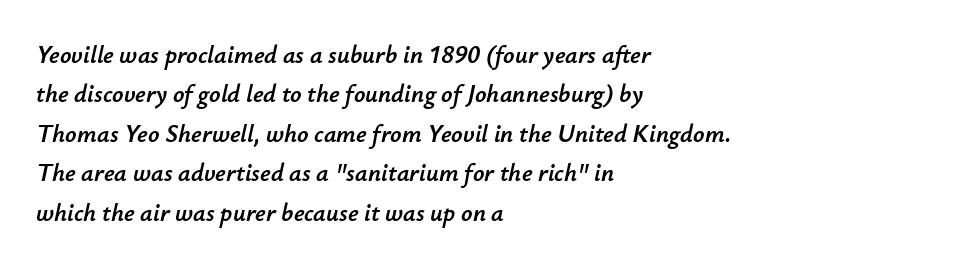
Q: Is the text italic (slanted)? A: Yes, it leans right by about 12 degrees.
Q: Is the text underlined? A: No.
Q: How is the paragraph aligned? A: Left-aligned.
Q: Is the spacing between letters normal or unusually wide? A: Normal.
Q: Is the spacing between lines tight, normal or loose? A: Normal.
